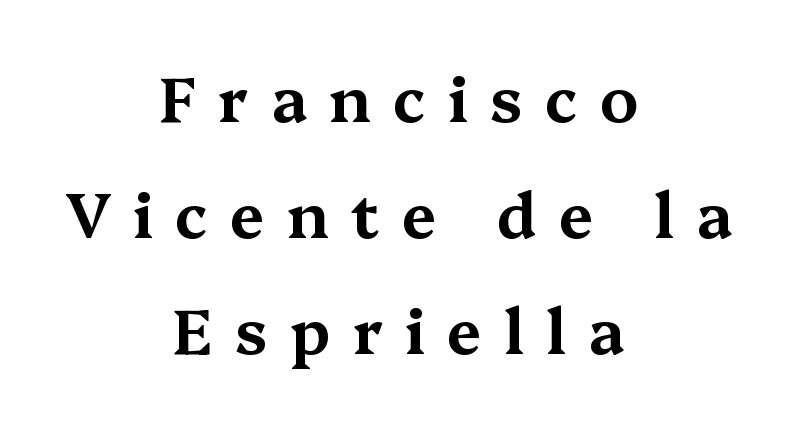
{"serif": "yes", "italic": "no", "width": "wide", "stroke_contrast": "medium", "x_height": "medium", "monospaced": "no", "underline": "no", "align": "center", "line_spacing_ratio": 1.87, "letter_spacing": "wide", "letter_spacing_em": 0.36, "glyph_px": 62}
